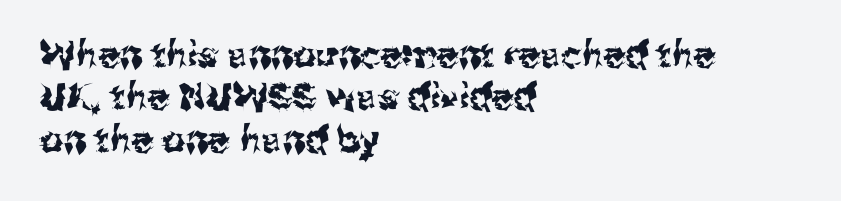
{"serif": "no", "italic": "no", "width": "normal", "stroke_contrast": "medium", "x_height": "medium", "monospaced": "no", "underline": "no", "align": "left", "line_spacing_ratio": 1.18, "letter_spacing": "normal", "letter_spacing_em": 0.0, "glyph_px": 36}
